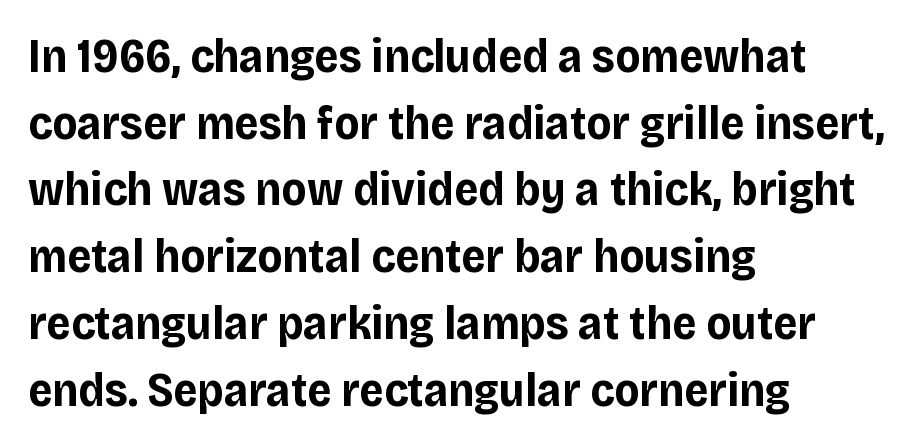
The letters stand upright; this is a roman face. Each word holds together tightly as a unit, with standard inter-letter gaps. These lines are rendered in a variable-pitch font. Only glyphs here, with clear space below each row.
